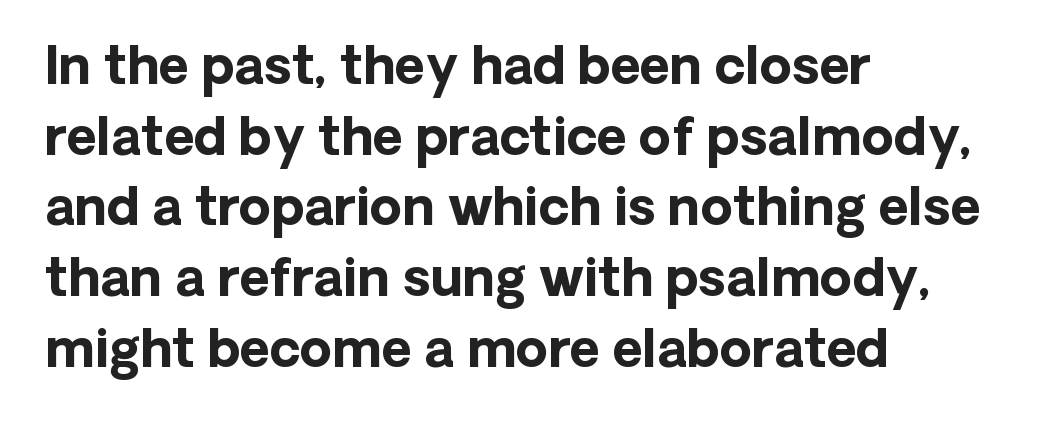
Q: Is the text bold? A: Yes.
Q: Is the text italic (slanted)? A: No, it is upright.
Q: Is the typeface a serif or a sans-serif typeface? A: Sans-serif.
Q: Is the text underlined? A: No.
Q: How is the paragraph aligned? A: Left-aligned.
Q: Is the spacing between letters normal or unusually wide? A: Normal.
Q: Is the spacing between lines tight, normal or loose? A: Normal.
Q: Width (condensed, normal, or wide)? A: Normal.
Q: Stroke contrast? A: Low.
Q: x-height? A: Medium.
Q: Monospaced? A: No.
